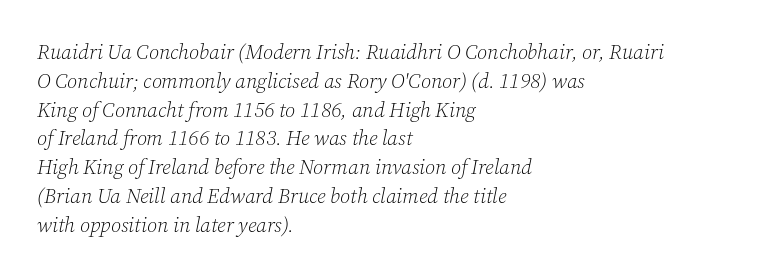
The image shows 21 px text type, italic (leaning right); set left-aligned, normal line spacing (1.37x), normal letter spacing, not underlined.
